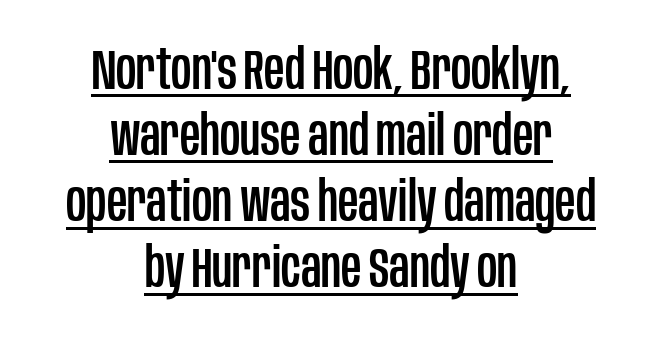
The image shows 56 px condensed sans-serif type, upright; set centered, line spacing 1.18x, normal letter spacing, underlined; low stroke contrast and a large x-height.
